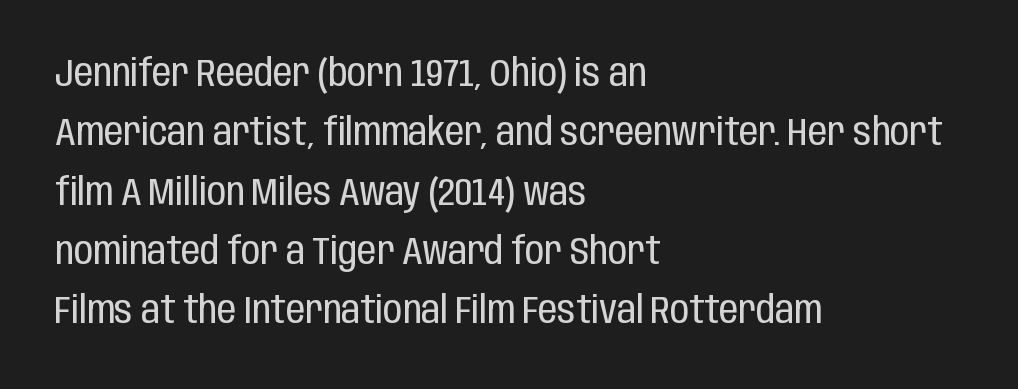
{"serif": "no", "italic": "no", "bold": "no", "weight": "regular", "width": "condensed", "stroke_contrast": "low", "x_height": "large", "monospaced": "no", "underline": "no", "align": "left", "line_spacing": "normal", "line_spacing_ratio": 1.56, "letter_spacing": "normal", "letter_spacing_em": 0.0, "glyph_px": 38}
